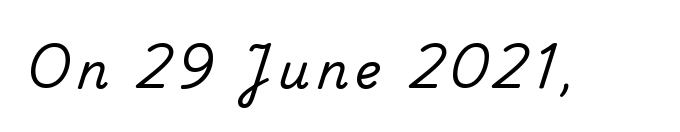
{"serif": "yes", "width": "normal", "stroke_contrast": "medium", "x_height": "small", "monospaced": "no", "underline": "no", "glyph_px": 49}
